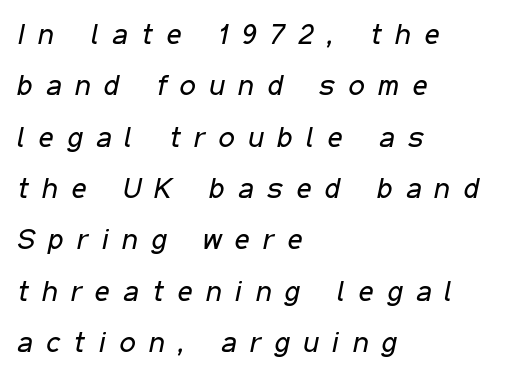
{"italic": "yes", "lean": "right", "slant_degrees": 11, "bold": "no", "weight": "regular", "width": "condensed", "stroke_contrast": "low", "x_height": "medium", "monospaced": "no", "underline": "no", "align": "left", "line_spacing_ratio": 1.77, "letter_spacing": "wide", "letter_spacing_em": 0.47, "glyph_px": 29}
